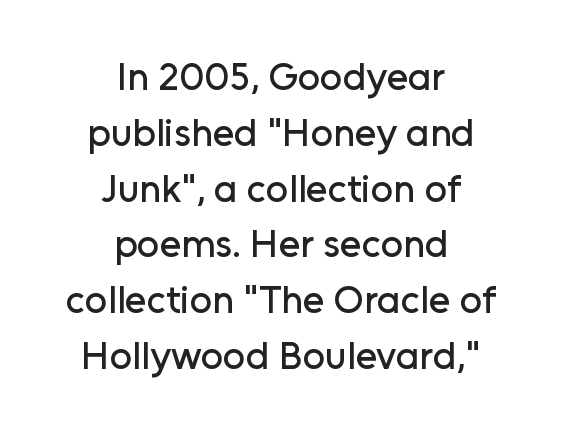
The image shows 39 px sans-serif type, upright; set centered, normal line spacing (1.43x), normal letter spacing, not underlined; low stroke contrast and a medium x-height.
